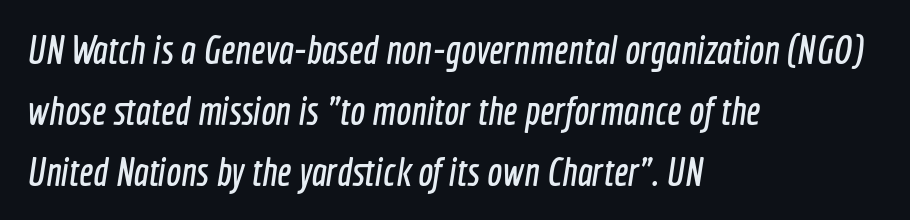
Think of a printed novel: that variable character pitch is what you see here. These lines sit exactly where default settings would place them. Quick note: underline off. Compared with a centered layout, this one pins lines to the left instead. The gaps between neighbouring characters are ordinary and unremarkable. The glyphs in this specimen are sans serif.
